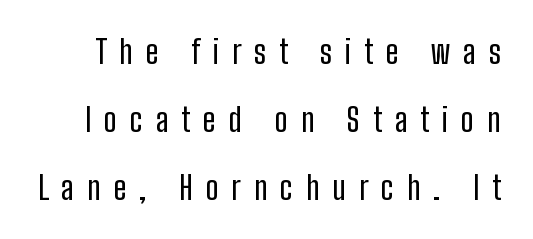
Is this a fixed-width face? No — the glyphs have proportional, varying widths. This is the regular roman posture of the typeface. Check under the words: just untouched page. Does extra space separate the letters? Yes, quite a lot of it.
